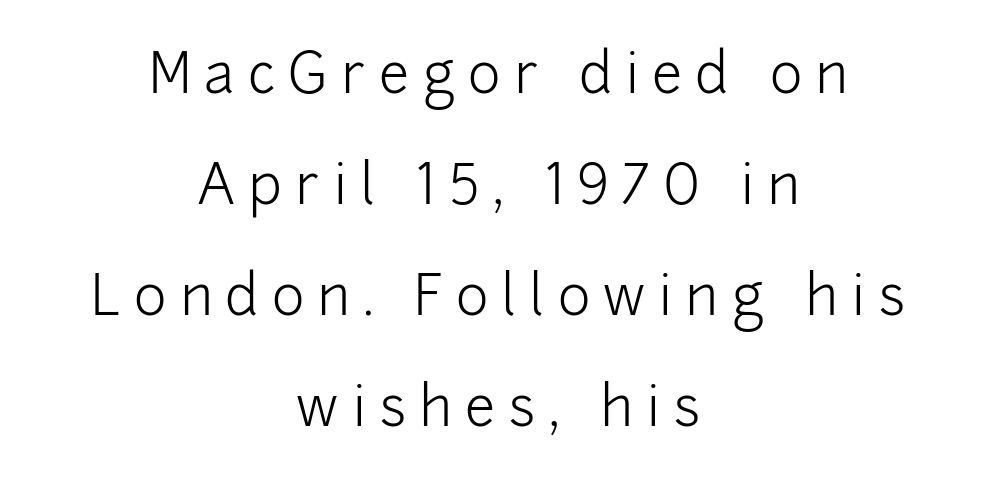
{"serif": "no", "italic": "no", "bold": "no", "weight": "light", "width": "normal", "stroke_contrast": "low", "x_height": "medium", "monospaced": "no", "underline": "no", "align": "center", "line_spacing": "loose", "line_spacing_ratio": 2.02, "letter_spacing": "wide", "letter_spacing_em": 0.24, "glyph_px": 55}
